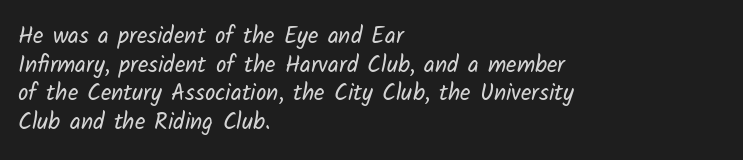
Every row of glyphs begins at an identical x-position on the left. Words appear dense and cohesive because spacing is normal. Decoration check: the copy has no underline. The strokes are not fattened; the text isn't bold.
